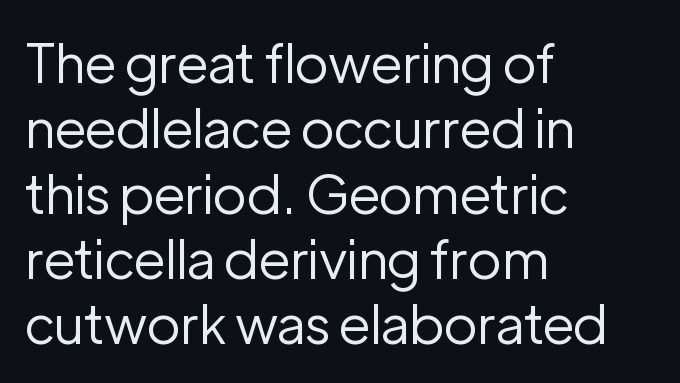
The image shows 54 px regular-weight sans-serif type, upright; set left-aligned, line spacing 1.21x, normal letter spacing, not underlined; low stroke contrast and a medium x-height.
